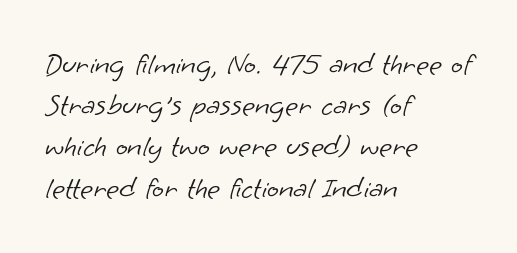
Q: Is the text bold? A: No.
Q: Is the typeface a serif or a sans-serif typeface? A: Sans-serif.
Q: Is the text underlined? A: No.
Q: How is the paragraph aligned? A: Left-aligned.
Q: Is the spacing between letters normal or unusually wide? A: Normal.
Q: Is the spacing between lines tight, normal or loose? A: Normal.
Q: Width (condensed, normal, or wide)? A: Normal.
Q: Stroke contrast? A: Low.
Q: x-height? A: Small.
Q: Monospaced? A: No.
